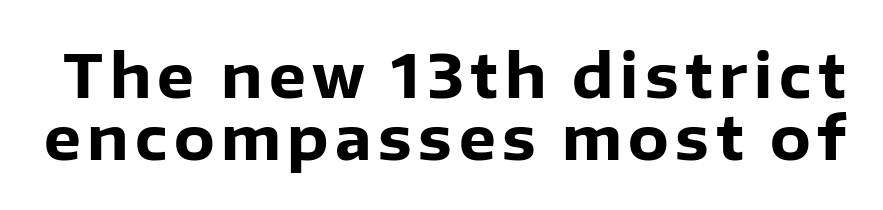
The image shows 59 px heavy sans-serif type, upright; set tight line spacing (1.05x), not underlined; low stroke contrast and a medium x-height.
